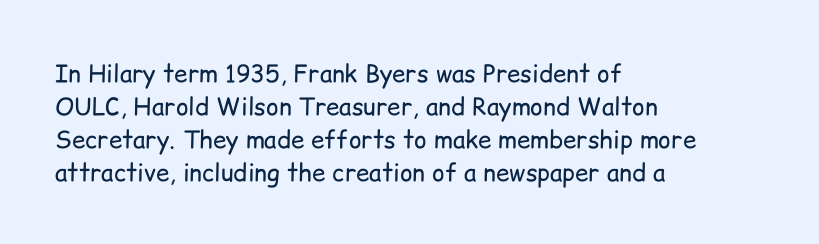
{"italic": "no", "bold": "no", "underline": "no", "align": "left", "line_spacing": "normal", "line_spacing_ratio": 1.38, "letter_spacing": "normal", "letter_spacing_em": 0.0, "glyph_px": 24}
